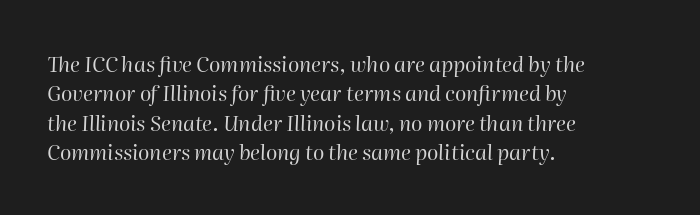
The image shows 21 px text type, italic (leaning right); set left-aligned, normal line spacing (1.4x), normal letter spacing, not underlined.
